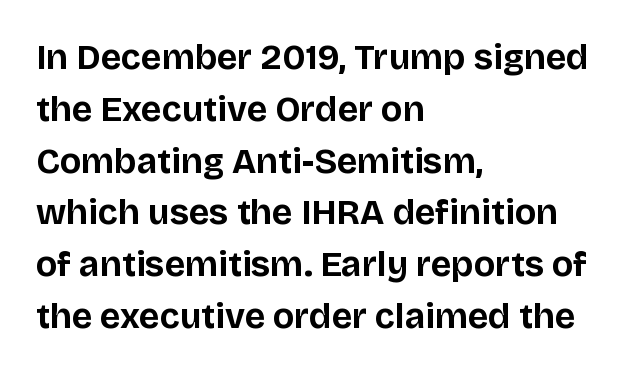
Q: Is the text bold? A: Yes.
Q: Is the text italic (slanted)? A: No, it is upright.
Q: Is the typeface a serif or a sans-serif typeface? A: Sans-serif.
Q: Is the text underlined? A: No.
Q: How is the paragraph aligned? A: Left-aligned.
Q: Is the spacing between letters normal or unusually wide? A: Normal.
Q: Is the spacing between lines tight, normal or loose? A: Normal.
Q: Width (condensed, normal, or wide)? A: Normal.
Q: Stroke contrast? A: Low.
Q: x-height? A: Large.
Q: Monospaced? A: No.
